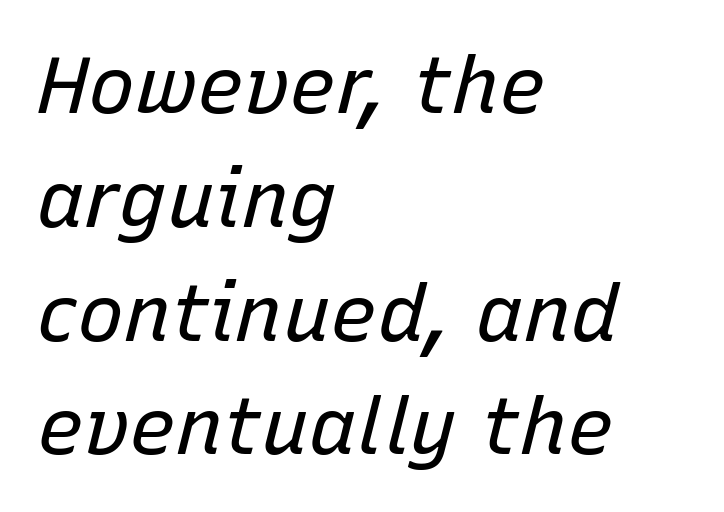
{"italic": "yes", "lean": "right", "slant_degrees": 15, "bold": "no", "weight": "regular", "width": "normal", "stroke_contrast": "low", "x_height": "medium", "monospaced": "no", "underline": "no", "align": "left", "line_spacing": "normal", "line_spacing_ratio": 1.44, "letter_spacing": "normal", "letter_spacing_em": 0.0, "glyph_px": 79}
